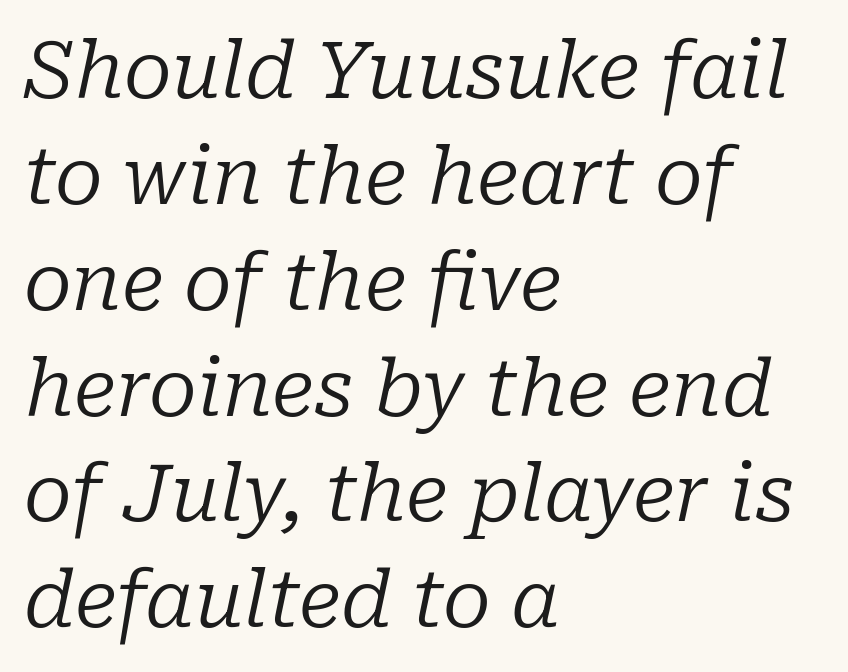
Q: Is the text bold? A: No.
Q: Is the text italic (slanted)? A: Yes, it leans right by about 10 degrees.
Q: Is the typeface a serif or a sans-serif typeface? A: Serif.
Q: Is the text underlined? A: No.
Q: How is the paragraph aligned? A: Left-aligned.
Q: Is the spacing between letters normal or unusually wide? A: Normal.
Q: Is the spacing between lines tight, normal or loose? A: Normal.
Q: Width (condensed, normal, or wide)? A: Normal.
Q: Stroke contrast? A: Low.
Q: x-height? A: Medium.
Q: Monospaced? A: No.
